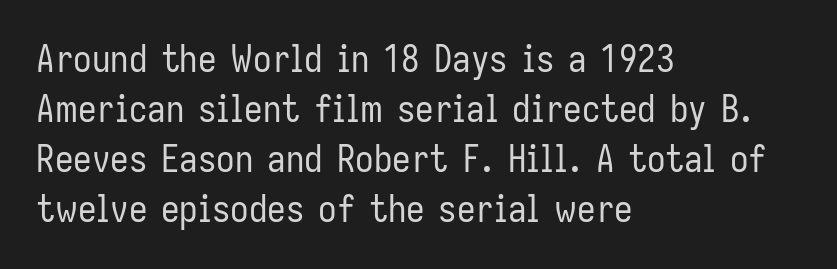
Typographically, this falls in the sans-serif category. The space beneath each line is pristine and unruled. Tracking value appears to be zero — textbook default spacing. A classic flush-left, rag-right setting is used for this passage. The lines sit at an ordinary, default distance from one another. The cut favours lightness, reaching ordinary text weight at its darkest.
